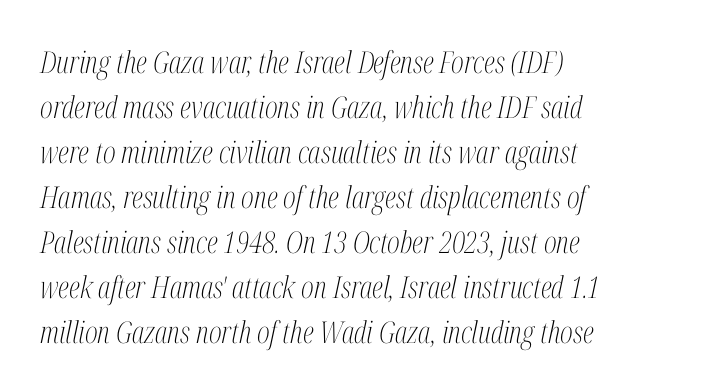
The image shows 30 px light, condensed serif type, italic (leaning right); set left-aligned, normal line spacing (1.5x), normal letter spacing, not underlined; medium stroke contrast and a medium x-height.
